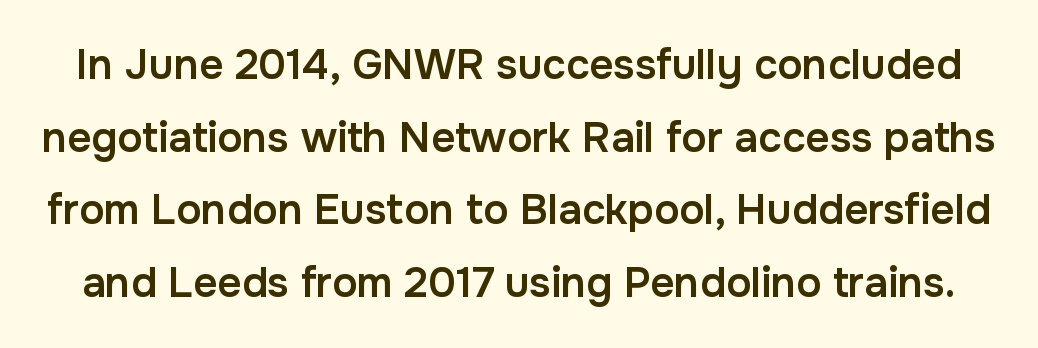
Q: Is the text bold? A: Semi-bold.
Q: Is the text italic (slanted)? A: No, it is upright.
Q: Is the typeface a serif or a sans-serif typeface? A: Sans-serif.
Q: Is the text underlined? A: No.
Q: Is the spacing between letters normal or unusually wide? A: Normal.
Q: Width (condensed, normal, or wide)? A: Normal.
Q: Stroke contrast? A: Low.
Q: x-height? A: Medium.
Q: Monospaced? A: No.
